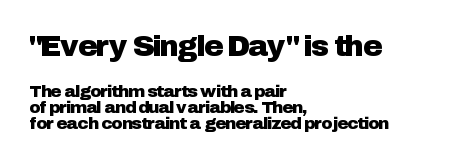
Observe the absence of serifs on each vertical stroke in this sample. The space between consecutive lines is stingy. The letters advance in unequal steps, a hallmark of proportional type. The rendering shrinks the type as you move from the upper chunk to the lower. The axis of the letterforms is exactly vertical.
